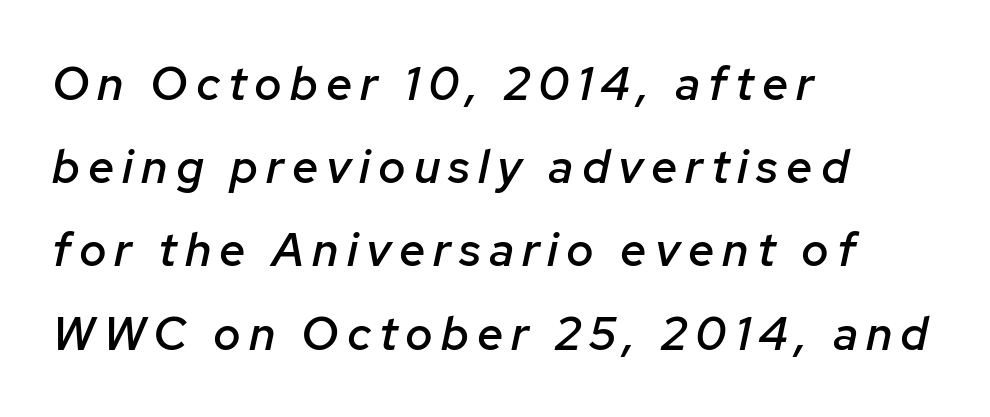
The image shows 47 px semibold type, italic (leaning right); set left-aligned, line spacing 1.77x, not underlined; low stroke contrast and a medium x-height.
